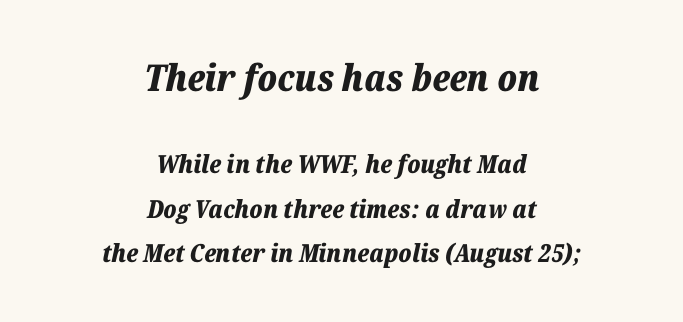
Q: Is the text bold? A: Yes.
Q: Is the text italic (slanted)? A: Yes, it leans right by about 12 degrees.
Q: Is the text underlined? A: No.
Q: How is the paragraph aligned? A: Centered.
Q: Is the spacing between letters normal or unusually wide? A: Normal.
Q: Which block of text is set in a larger size, the first (top) or the second (bottom)? A: The first (top) one.
Q: Width (condensed, normal, or wide)? A: Normal.
Q: Stroke contrast? A: Low.
Q: x-height? A: Medium.
Q: Monospaced? A: No.
